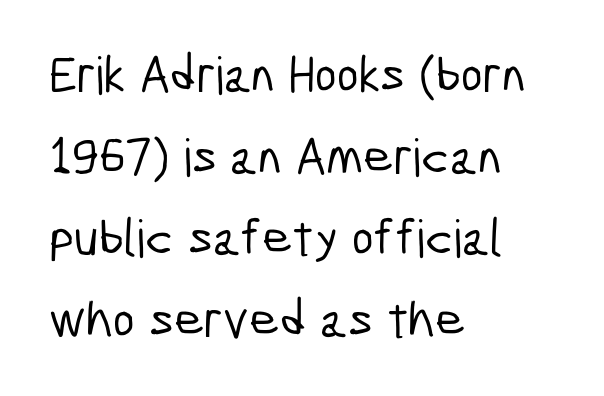
{"serif": "no", "width": "condensed", "stroke_contrast": "low", "x_height": "medium", "monospaced": "no", "underline": "no", "align": "left", "line_spacing": "normal", "line_spacing_ratio": 1.57, "letter_spacing": "normal", "letter_spacing_em": 0.0, "glyph_px": 52}
